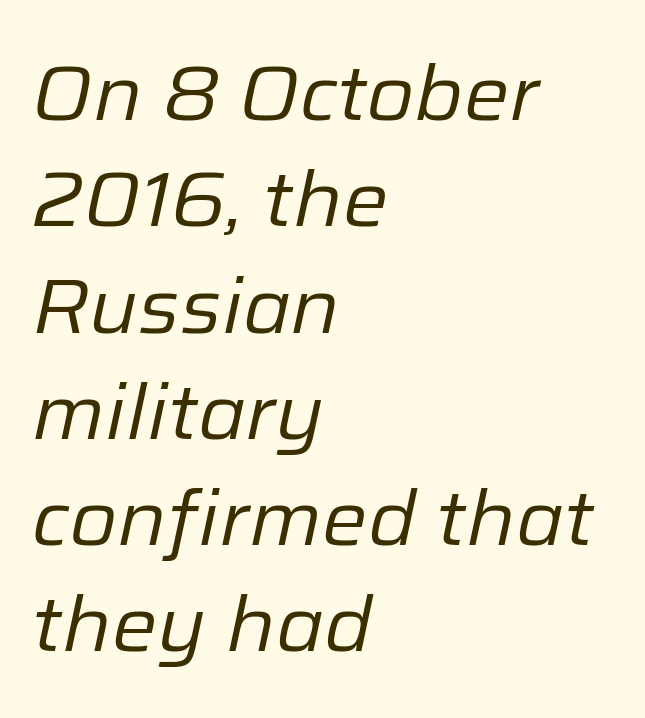
The image shows 77 px regular-weight type, italic (leaning right); set left-aligned, normal line spacing (1.38x), normal letter spacing, not underlined; low stroke contrast and a medium x-height.
